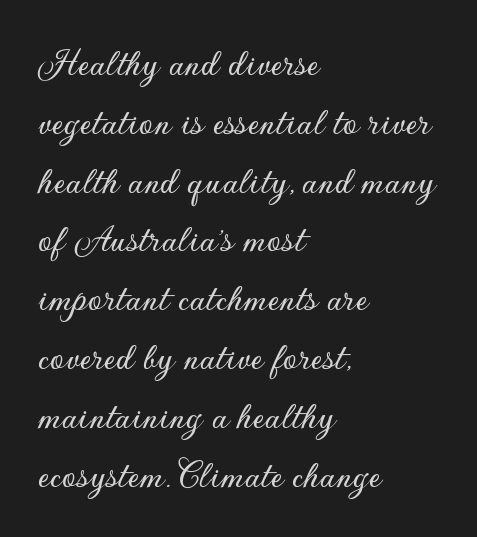
The image shows 40 px sans-serif type; set left-aligned, normal line spacing (1.47x), normal letter spacing, not underlined; low stroke contrast and a small x-height.
